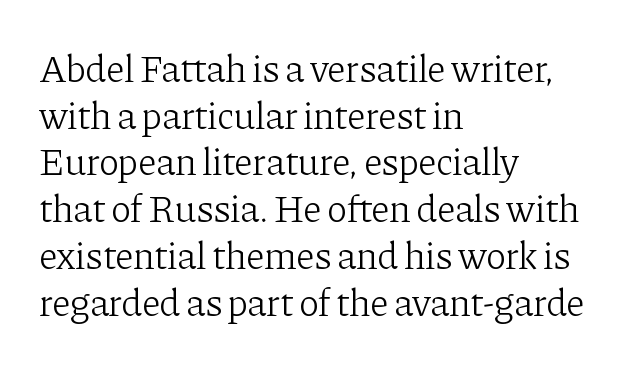
Q: Is the text bold? A: No.
Q: Is the text italic (slanted)? A: No, it is upright.
Q: Is the typeface a serif or a sans-serif typeface? A: Serif.
Q: Is the text underlined? A: No.
Q: How is the paragraph aligned? A: Left-aligned.
Q: Is the spacing between letters normal or unusually wide? A: Normal.
Q: Width (condensed, normal, or wide)? A: Normal.
Q: Stroke contrast? A: Low.
Q: x-height? A: Medium.
Q: Monospaced? A: No.
